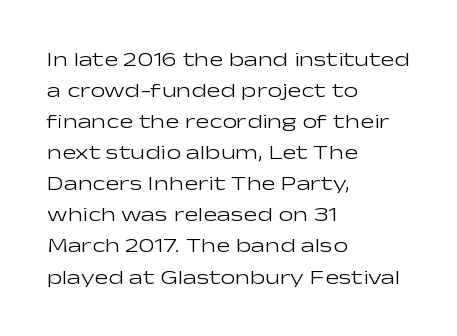
No chunkiness to these letters — they're not bold. The area under the type is left untouched. This rendering uses left alignment, leaving the right contour irregular. The font's upright variant was chosen for this text. Compared with typical body copy, the letter spacing here is the same.
